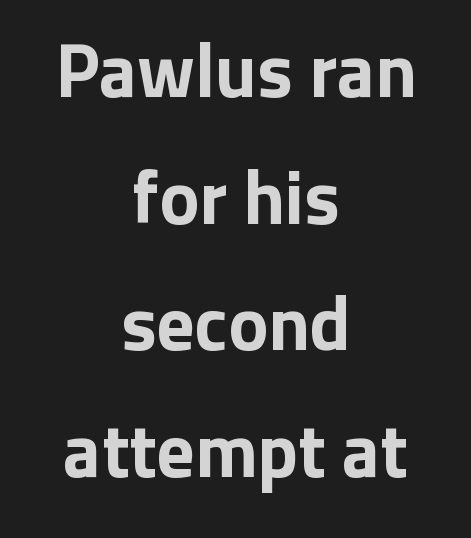
The image shows 75 px bold sans-serif type, upright; set centered, normal line spacing (1.69x), normal letter spacing, not underlined; low stroke contrast and a medium x-height.
